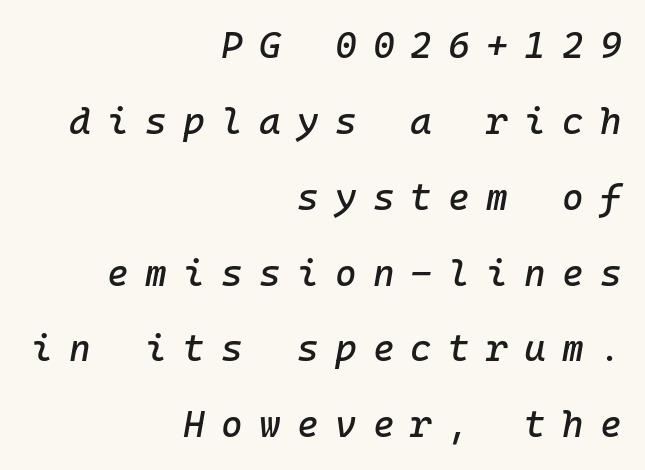
Q: Is the text italic (slanted)? A: Yes, it leans right by about 10 degrees.
Q: Is the text underlined? A: No.
Q: How is the paragraph aligned? A: Right-aligned.
Q: Is the spacing between letters normal or unusually wide? A: Unusually wide.
Q: Is the spacing between lines tight, normal or loose? A: Loose.
Q: Width (condensed, normal, or wide)? A: Normal.
Q: Stroke contrast? A: Low.
Q: x-height? A: Medium.
